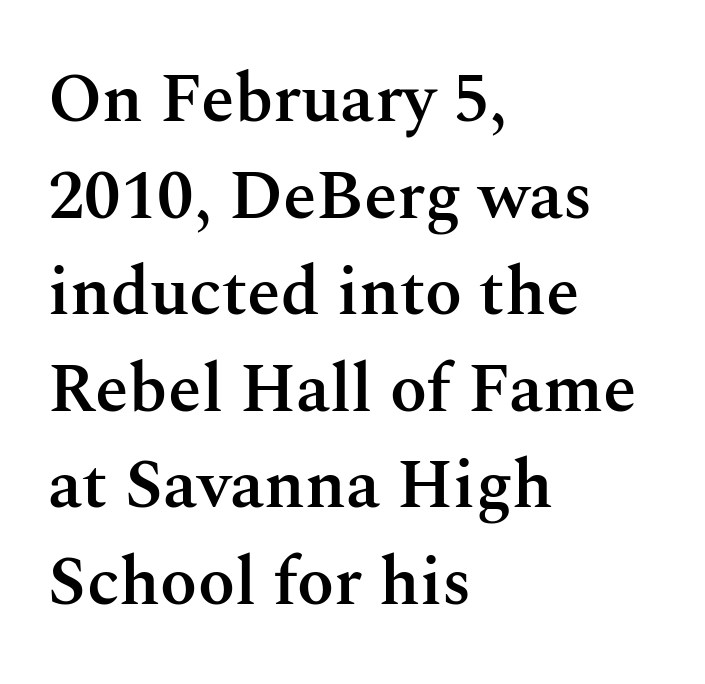
The image shows 68 px semibold serif type, upright; set left-aligned, normal line spacing (1.42x), normal letter spacing, not underlined; medium stroke contrast and a medium x-height.
